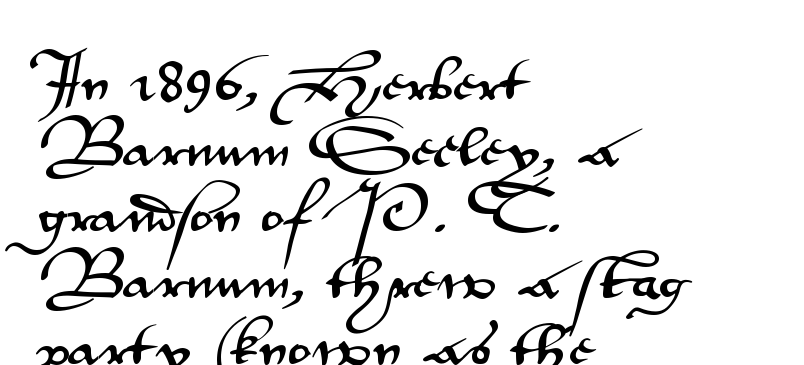
{"serif": "no", "width": "wide", "stroke_contrast": "medium", "x_height": "small", "monospaced": "no", "underline": "no", "align": "left", "line_spacing": "normal", "line_spacing_ratio": 1.35, "letter_spacing": "normal", "letter_spacing_em": 0.0, "glyph_px": 49}
